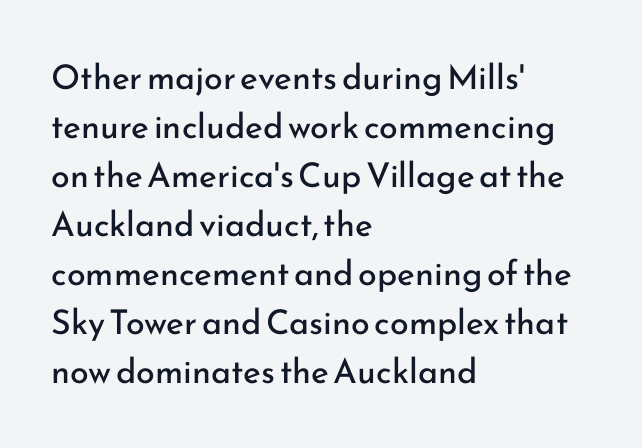
Compared with a centered layout, this one pins lines to the left instead. The weight tops out at a normal text grade. The rendering keeps characters at their native spacing. The axis of the letterforms is exactly vertical.
